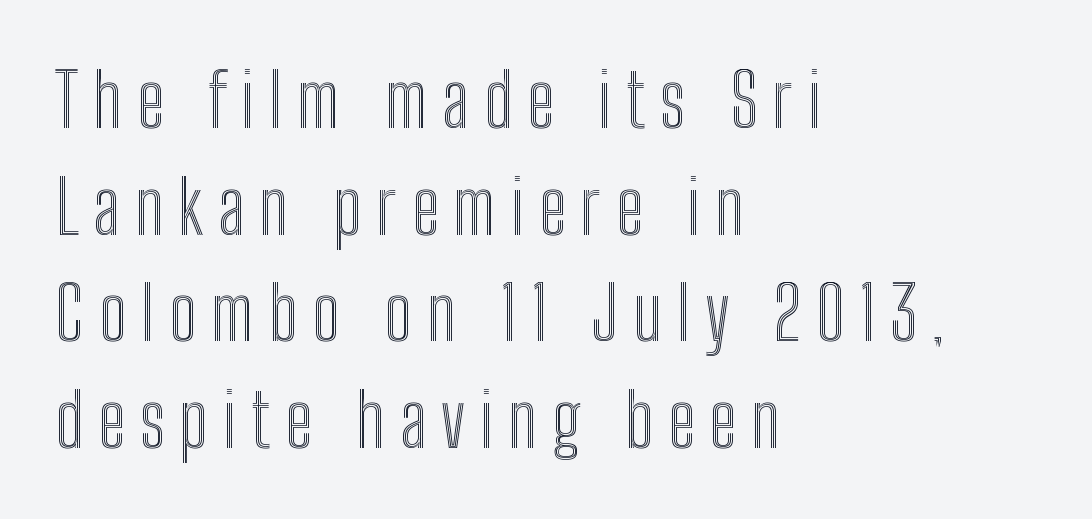
Q: Is the text italic (slanted)? A: No, it is upright.
Q: Is the text underlined? A: No.
Q: How is the paragraph aligned? A: Left-aligned.
Q: Is the spacing between letters normal or unusually wide? A: Unusually wide.
Q: Is the spacing between lines tight, normal or loose? A: Normal.
Q: Width (condensed, normal, or wide)? A: Condensed.
Q: x-height? A: Medium.
Q: Monospaced? A: No.
